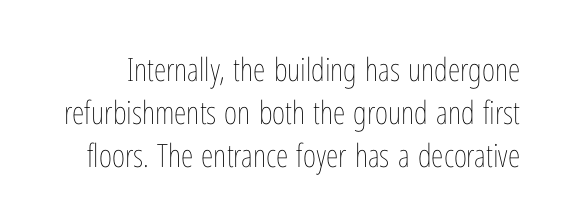
Q: Is the text bold? A: No.
Q: Is the text italic (slanted)? A: No, it is upright.
Q: Is the text underlined? A: No.
Q: Is the spacing between letters normal or unusually wide? A: Normal.
Q: Is the spacing between lines tight, normal or loose? A: Normal.
Q: Width (condensed, normal, or wide)? A: Condensed.
Q: Stroke contrast? A: Low.
Q: x-height? A: Medium.
Q: Monospaced? A: No.
